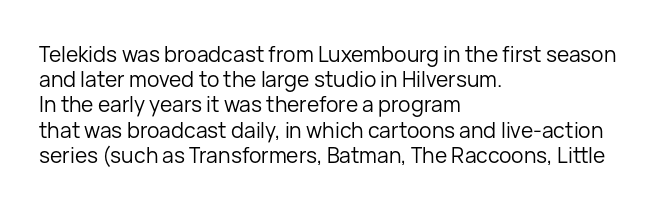
{"italic": "no", "bold": "no", "underline": "no", "align": "left", "line_spacing_ratio": 1.2, "letter_spacing": "normal", "letter_spacing_em": 0.0, "glyph_px": 21}
